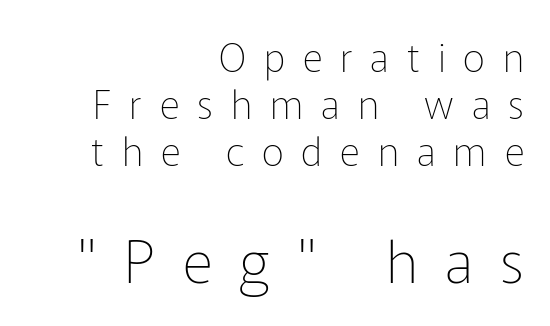
Q: Is the text bold? A: No.
Q: Is the text italic (slanted)? A: No, it is upright.
Q: Is the typeface a serif or a sans-serif typeface? A: Sans-serif.
Q: Is the text underlined? A: No.
Q: How is the paragraph aligned? A: Right-aligned.
Q: Is the spacing between letters normal or unusually wide? A: Unusually wide.
Q: Which block of text is set in a larger size, the first (top) or the second (bottom)? A: The second (bottom) one.
Q: Width (condensed, normal, or wide)? A: Normal.
Q: Stroke contrast? A: Low.
Q: x-height? A: Medium.
Q: Monospaced? A: No.
